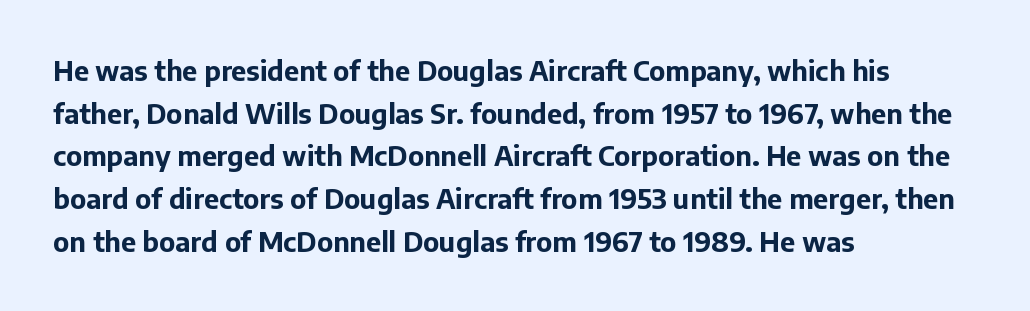
Q: Is the text bold? A: Yes.
Q: Is the text italic (slanted)? A: No, it is upright.
Q: Is the text underlined? A: No.
Q: How is the paragraph aligned? A: Left-aligned.
Q: Is the spacing between letters normal or unusually wide? A: Normal.
Q: Is the spacing between lines tight, normal or loose? A: Normal.
